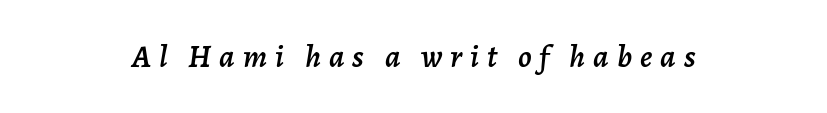
Q: Is the text italic (slanted)? A: Yes, it leans right by about 7 degrees.
Q: Is the text underlined? A: No.
Q: How is the paragraph aligned? A: Centered.
Q: Is the spacing between letters normal or unusually wide? A: Unusually wide.
Q: Width (condensed, normal, or wide)? A: Normal.
Q: Stroke contrast? A: Low.
Q: x-height? A: Medium.
Q: Monospaced? A: No.
